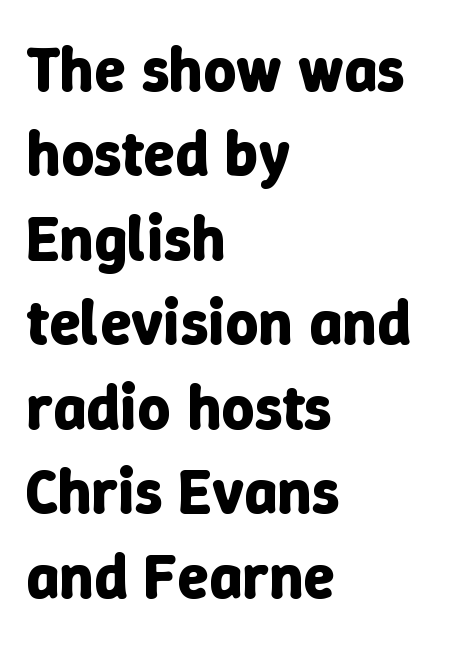
{"italic": "no", "bold": "yes", "weight": "bold", "width": "normal", "stroke_contrast": "low", "x_height": "medium", "monospaced": "no", "underline": "no", "align": "left", "line_spacing": "normal", "line_spacing_ratio": 1.32, "letter_spacing": "normal", "letter_spacing_em": 0.0, "glyph_px": 64}
